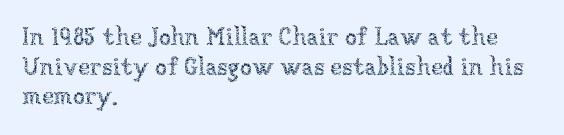
Words appear dense and cohesive because spacing is normal. Stem width sits at or under what a default text font uses. Honestly, there is no underline to notice here at all. The lettering stays uniformly vertical, giving the passage a roman look.
